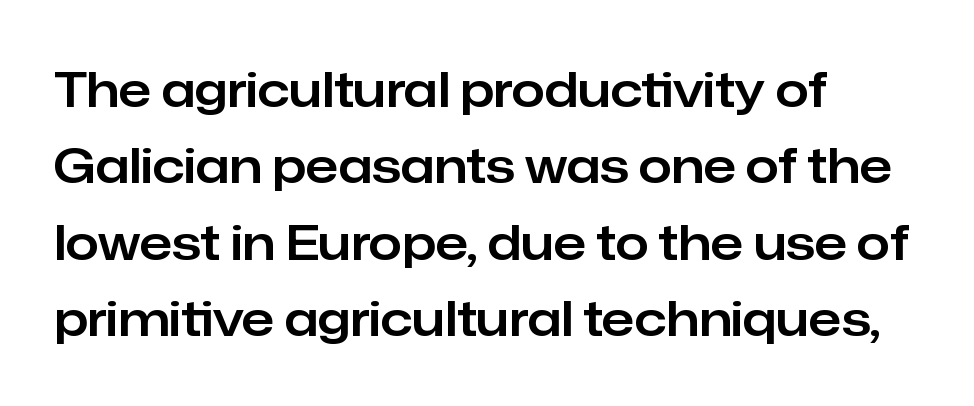
Each letter keeps its own natural width here, so spacing adapts to shape. Visually the block forms a straight wall on the left and a jagged coastline on the right. Examine the stroke ends and you'll find no serifs. Notice how the stems are strictly vertical — no italics here.
